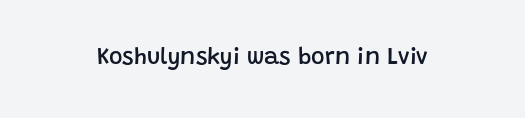
{"italic": "no", "bold": "semi", "underline": "no", "letter_spacing": "normal", "letter_spacing_em": 0.0, "glyph_px": 23}
